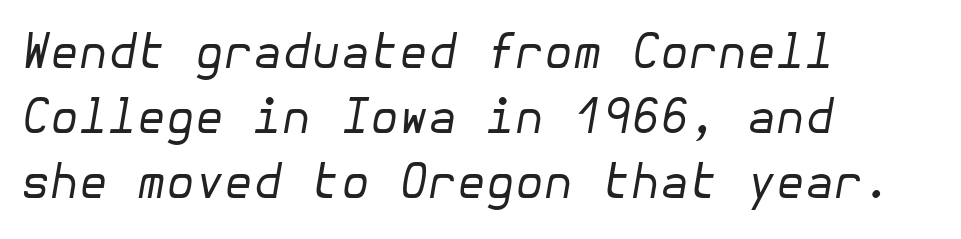
The image shows 47 px regular-weight type, italic (leaning right); set left-aligned, normal line spacing (1.38x), normal letter spacing, not underlined; low stroke contrast and a medium x-height.
